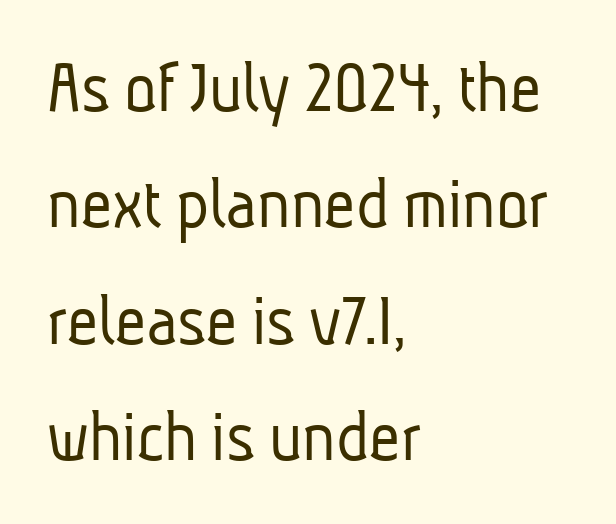
Heft: none added — not bold. Character widths vary here, with narrow letters taking less room than wide ones. Nobody touched the tracking dial on this one. Normally led — the rows are evenly, conventionally spaced.
